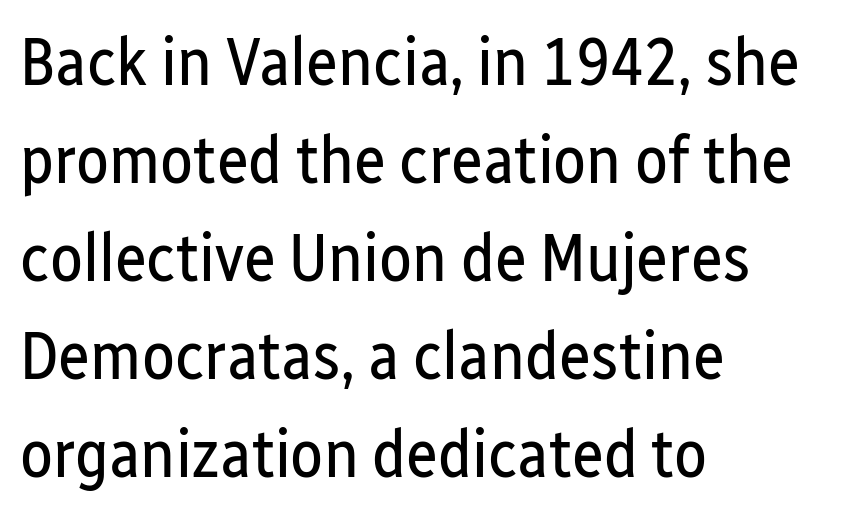
Q: Is the text bold? A: No.
Q: Is the text italic (slanted)? A: No, it is upright.
Q: Is the typeface a serif or a sans-serif typeface? A: Sans-serif.
Q: Is the text underlined? A: No.
Q: How is the paragraph aligned? A: Left-aligned.
Q: Is the spacing between letters normal or unusually wide? A: Normal.
Q: Is the spacing between lines tight, normal or loose? A: Normal.
Q: Width (condensed, normal, or wide)? A: Condensed.
Q: Stroke contrast? A: Low.
Q: x-height? A: Medium.
Q: Monospaced? A: No.
